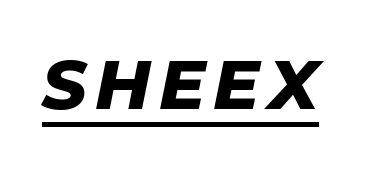
{"italic": "yes", "lean": "right", "slant_degrees": 11, "bold": "yes", "weight": "heavy", "width": "normal", "stroke_contrast": "low", "x_height": "medium", "monospaced": "no", "underline": "yes", "glyph_px": 69}
